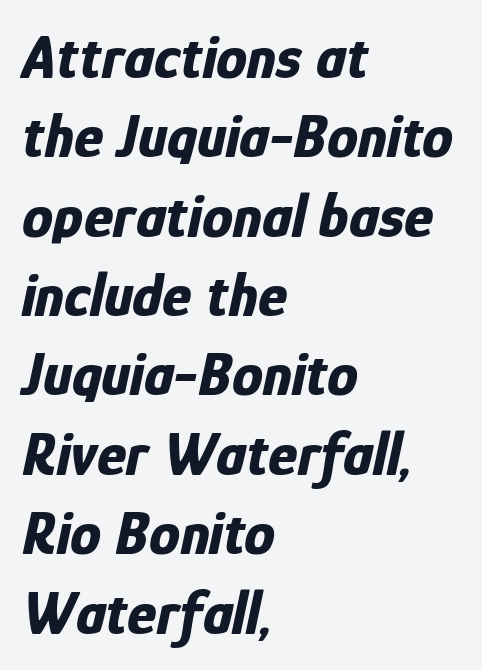
The face used here is rendered with its standard letterfit. Strong, thick strokes mark this as bold type. Each line starts at the same left margin while the right side varies. Yep, that's italic — everything's leaning.
